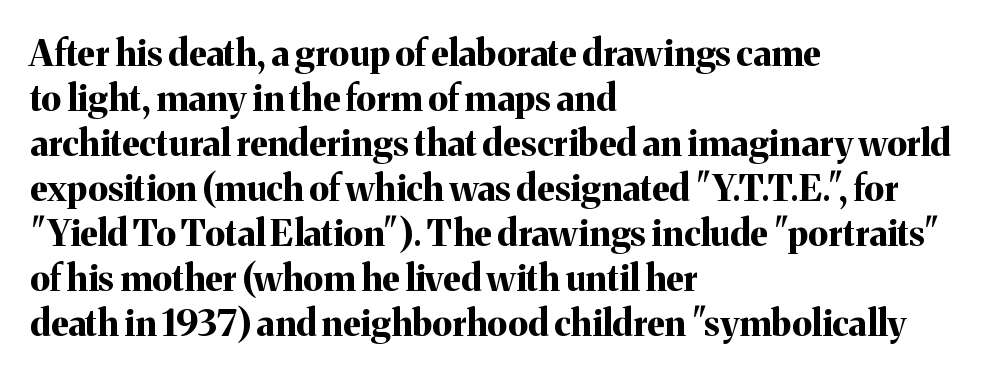
Does the copy run flush right? No — it runs flush left. Does extra space separate the letters? No, they use regular spacing. The lines sit at an ordinary, default distance from one another. Weight check: bold — yes, fully.
